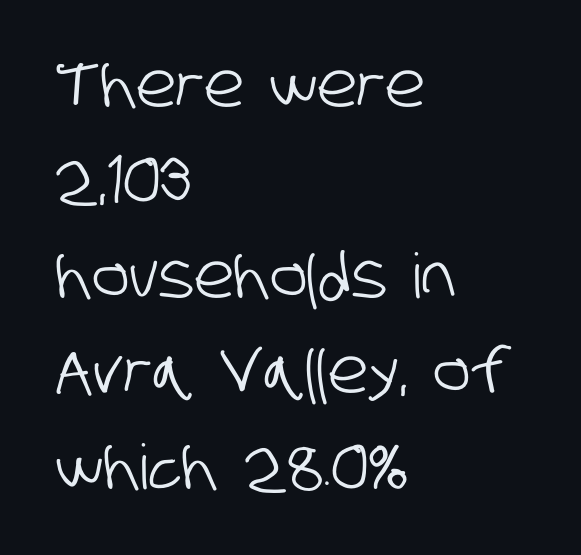
{"serif": "no", "width": "condensed", "stroke_contrast": "low", "x_height": "large", "monospaced": "no", "underline": "no", "align": "left", "line_spacing": "normal", "line_spacing_ratio": 1.54, "letter_spacing": "normal", "letter_spacing_em": 0.0, "glyph_px": 62}
